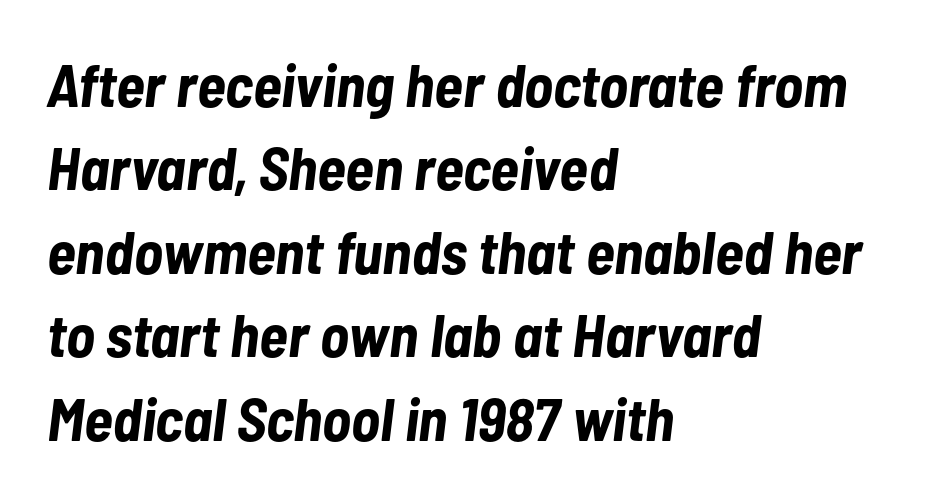
The image shows 60 px bold, condensed type, italic (leaning right); set left-aligned, normal line spacing (1.39x), normal letter spacing, not underlined; low stroke contrast and a medium x-height.
